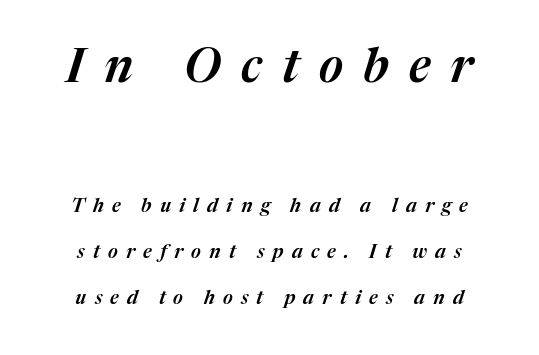
Q: Is the text italic (slanted)? A: Yes, it leans right by about 17 degrees.
Q: Is the text underlined? A: No.
Q: Is the spacing between letters normal or unusually wide? A: Unusually wide.
Q: Is the spacing between lines tight, normal or loose? A: Loose.
Q: Which block of text is set in a larger size, the first (top) or the second (bottom)? A: The first (top) one.
Q: Width (condensed, normal, or wide)? A: Normal.
Q: Stroke contrast? A: Medium.
Q: x-height? A: Medium.
Q: Monospaced? A: No.
